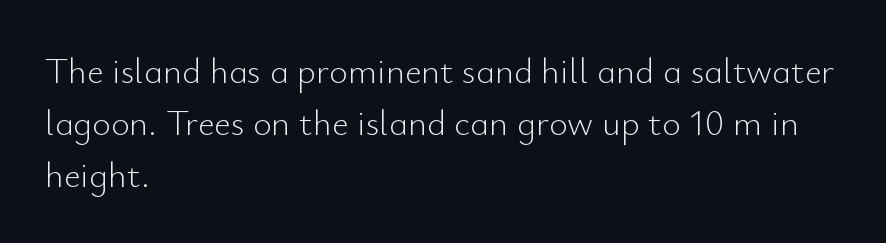
{"serif": "no", "italic": "no", "bold": "no", "weight": "light", "width": "normal", "stroke_contrast": "low", "x_height": "small", "monospaced": "no", "underline": "no", "align": "left", "line_spacing": "normal", "line_spacing_ratio": 1.44, "letter_spacing": "normal", "letter_spacing_em": 0.0, "glyph_px": 36}
